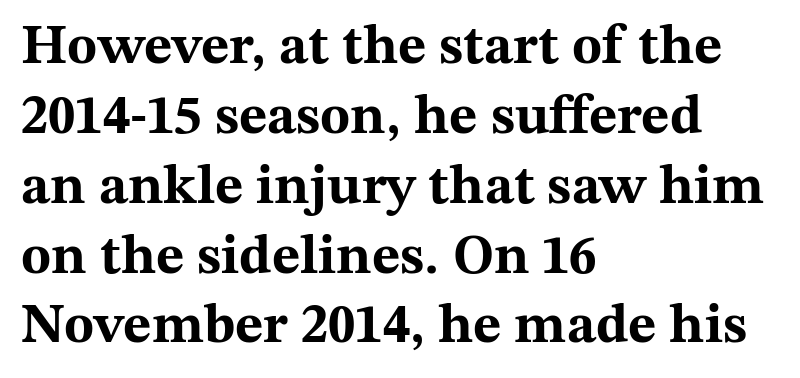
Heavy-handed strokes throughout: this text is bold. The font family rendered here belongs to the serif group. Whoever set this chose a conventional vertical rhythm. Descenders are the only things crossing below the line. Note the varied advance widths — an 'i' is clearly narrower than an 'm'. Posture: vertical.
